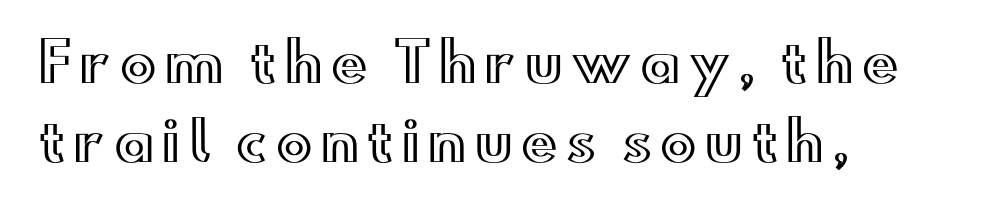
Q: Is the text italic (slanted)? A: No, it is upright.
Q: Is the text underlined? A: No.
Q: How is the paragraph aligned? A: Left-aligned.
Q: Is the spacing between lines tight, normal or loose? A: Normal.
Q: Width (condensed, normal, or wide)? A: Wide.
Q: x-height? A: Small.
Q: Monospaced? A: No.
